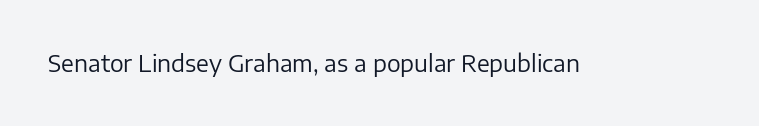
The type is set solid horizontally, with unmodified tracking. Words float on clear page, feet unadorned. A quiet, ordinary-to-light weight characterises the typeface. The type sits square on the baseline with zero lean.
